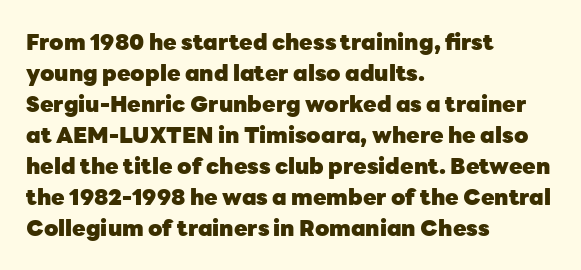
{"italic": "no", "bold": "yes", "underline": "no", "align": "left", "line_spacing": "normal", "line_spacing_ratio": 1.41, "letter_spacing": "normal", "letter_spacing_em": 0.0, "glyph_px": 22}
